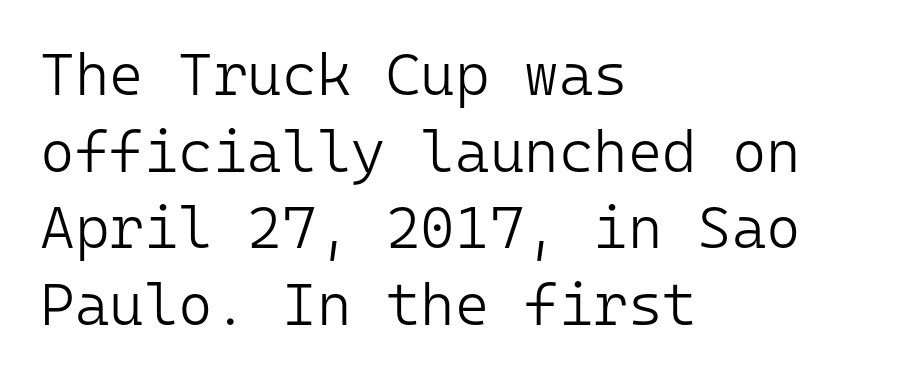
{"serif": "no", "italic": "no", "bold": "no", "weight": "light", "width": "normal", "stroke_contrast": "low", "x_height": "medium", "monospaced": "yes", "underline": "no", "align": "left", "line_spacing": "normal", "line_spacing_ratio": 1.3, "letter_spacing": "normal", "letter_spacing_em": 0.0, "glyph_px": 59}
